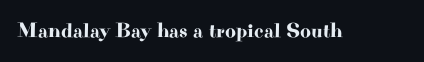
The image shows 21 px text type, upright; set normal letter spacing, not underlined.
